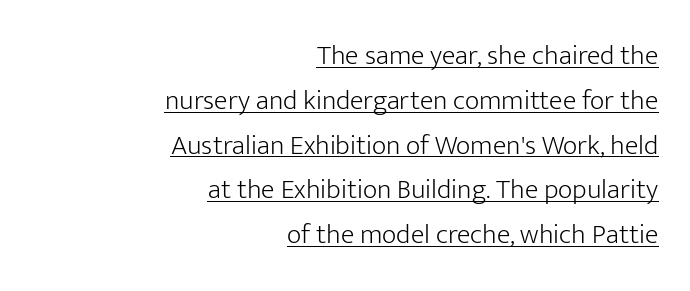
Font category for this specimen: sans-serif. Where is the straight margin? On the right. Ascenders rise straight up at ninety degrees. Caption: face not bold, strokes unweighted. You could not count columns in this text — the font is proportionally spaced. Does extra space separate the letters? No, they use regular spacing.
